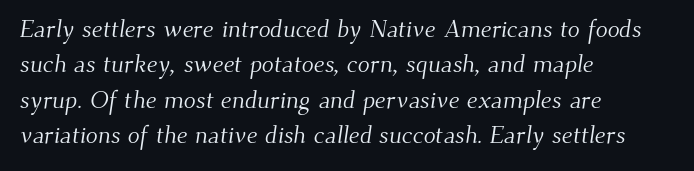
Q: Is the text bold? A: No.
Q: Is the text underlined? A: No.
Q: How is the paragraph aligned? A: Left-aligned.
Q: Is the spacing between letters normal or unusually wide? A: Normal.
Q: Is the spacing between lines tight, normal or loose? A: Normal.
